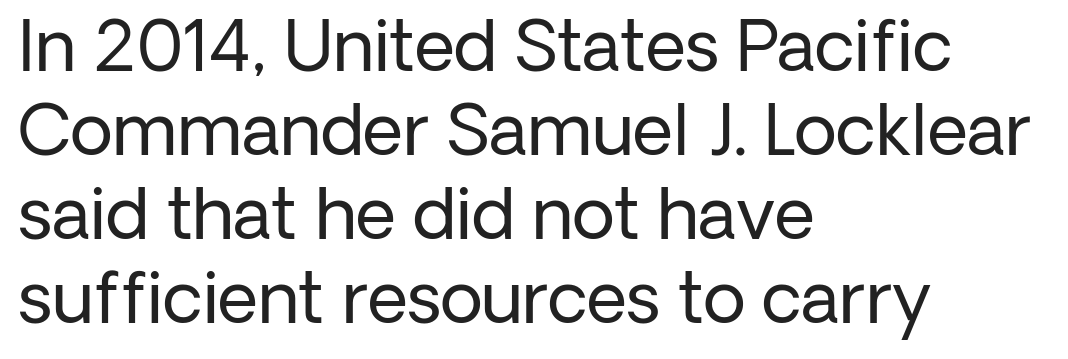
{"serif": "no", "italic": "no", "bold": "no", "weight": "regular", "width": "normal", "stroke_contrast": "low", "x_height": "medium", "monospaced": "no", "underline": "no", "align": "left", "line_spacing_ratio": 1.2, "letter_spacing": "normal", "letter_spacing_em": 0.0, "glyph_px": 70}
